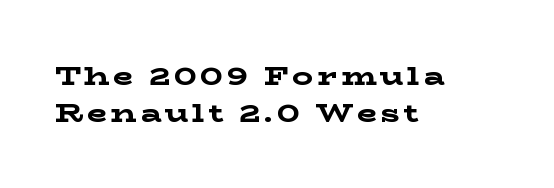
{"italic": "no", "bold": "yes", "underline": "no", "align": "left", "line_spacing": "normal", "line_spacing_ratio": 1.42, "glyph_px": 26}
